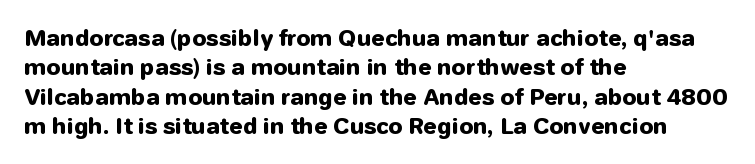
The image shows 22 px bold type, upright; set left-aligned, normal line spacing (1.34x), normal letter spacing, not underlined.
